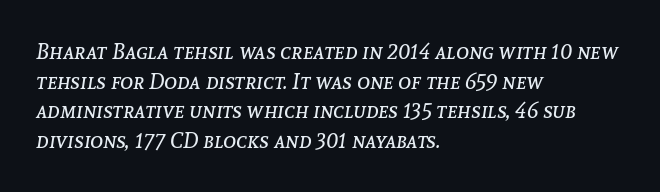
Q: Is the text bold? A: No.
Q: Is the text italic (slanted)? A: Yes, it leans right by about 8 degrees.
Q: Is the text underlined? A: No.
Q: How is the paragraph aligned? A: Left-aligned.
Q: Is the spacing between letters normal or unusually wide? A: Normal.
Q: Is the spacing between lines tight, normal or loose? A: Normal.
